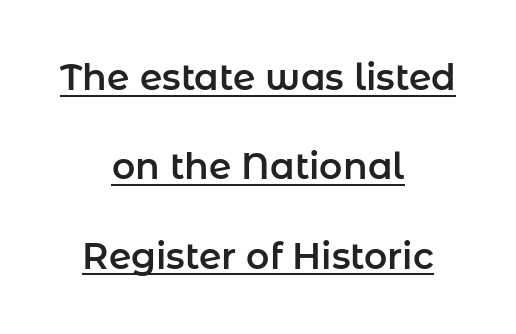
Line starts and ends both wander, symmetrically. Emphasis is given by a line drawn under the lettering. Think of a printed novel: that variable character pitch is what you see here. Notice how the stems are strictly vertical — no italics here.
